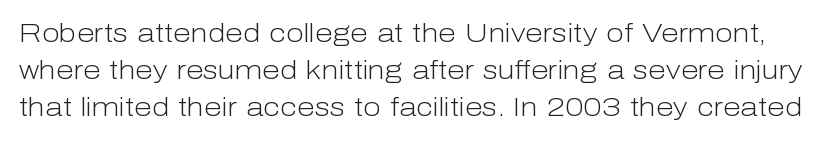
The image shows 26 px text type, upright; set normal line spacing (1.43x), normal letter spacing, not underlined.
